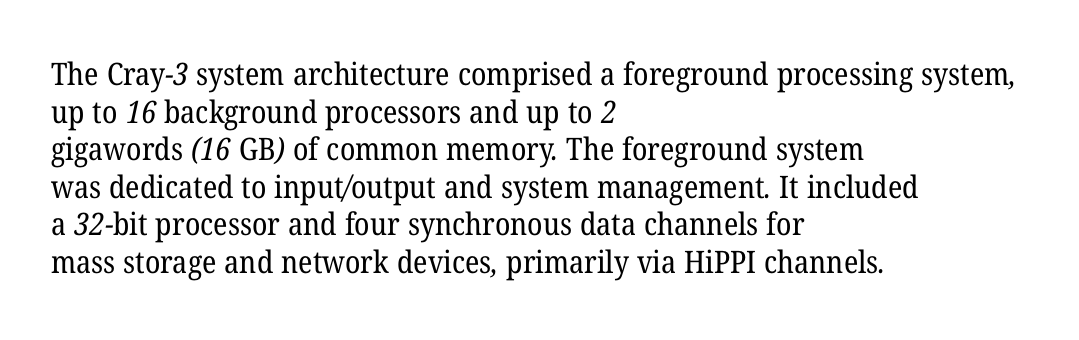
The rendering anchors every line to the left-hand side. How are the letters spaced? Ordinarily, with no added tracking. Quick note: underline off. This rendering employs a face with finishing strokes, i.e., a serif.
